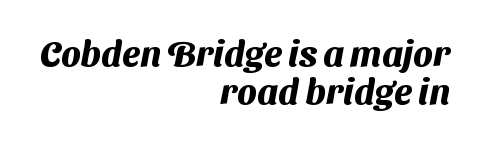
The image shows 36 px heavy sans-serif type; set right-aligned, tight line spacing (1.06x), normal letter spacing, not underlined; medium stroke contrast and a medium x-height.
